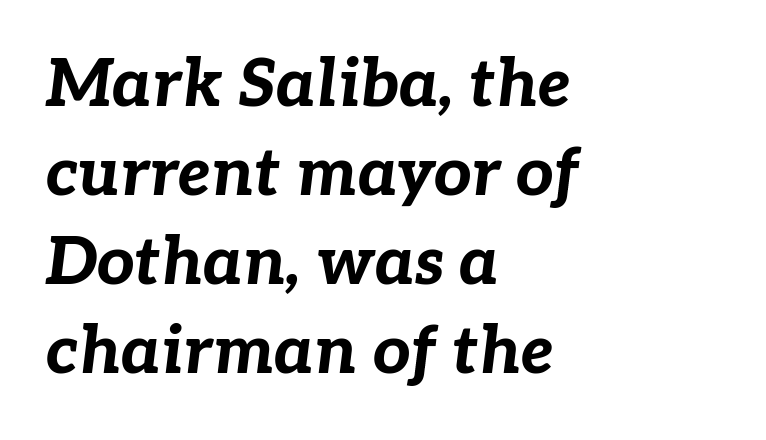
The image shows 66 px bold type, italic (leaning right); set left-aligned, normal line spacing (1.35x), normal letter spacing, not underlined; low stroke contrast and a medium x-height.
